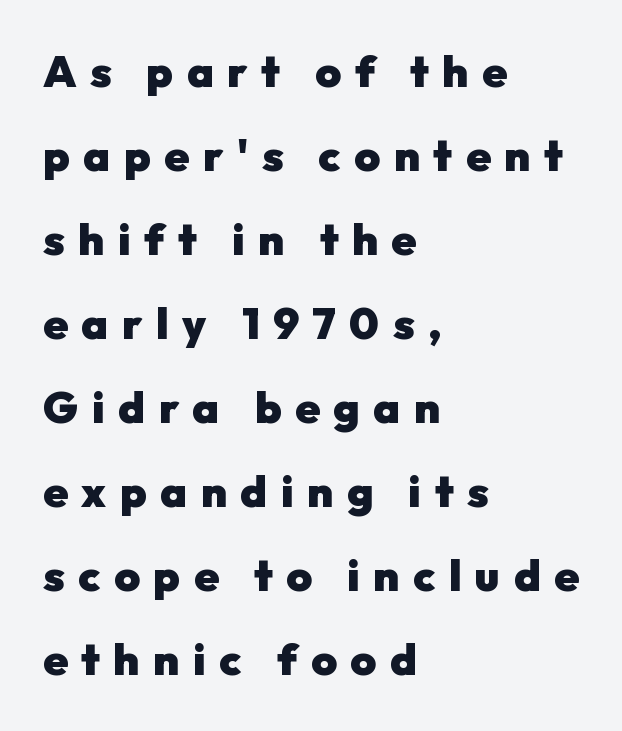
Vertically, the passage feels expansive, rows floating well apart. Has an underline been added? It has not. In terms of letterform style, serifs are entirely absent. This is the regular roman posture of the typeface.
